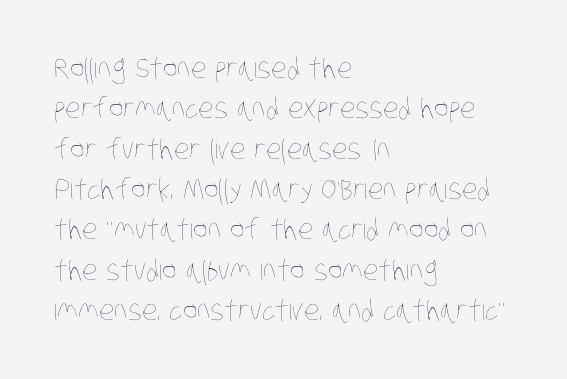
{"bold": "no", "weight": "thin", "width": "condensed", "stroke_contrast": "low", "x_height": "large", "monospaced": "no", "underline": "no", "align": "left", "line_spacing": "normal", "line_spacing_ratio": 1.44, "letter_spacing": "normal", "letter_spacing_em": 0.0, "glyph_px": 28}
